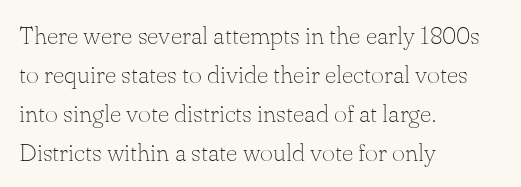
Q: Is the text bold? A: No.
Q: Is the text italic (slanted)? A: No, it is upright.
Q: Is the text underlined? A: No.
Q: How is the paragraph aligned? A: Left-aligned.
Q: Is the spacing between letters normal or unusually wide? A: Normal.
Q: Is the spacing between lines tight, normal or loose? A: Normal.
